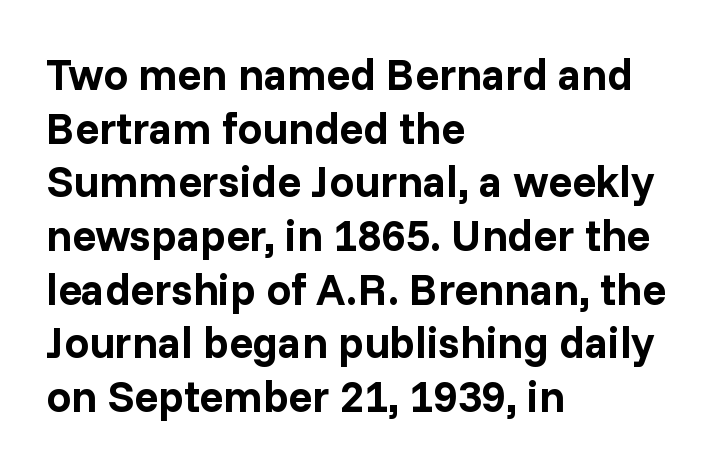
The image shows 44 px bold sans-serif type, upright; set left-aligned, line spacing 1.22x, normal letter spacing, not underlined; low stroke contrast and a medium x-height.
